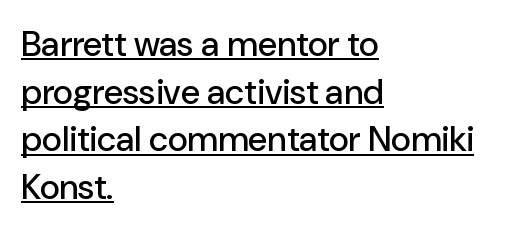
The image shows 35 px sans-serif type, upright; set left-aligned, normal line spacing (1.36x), normal letter spacing, underlined; low stroke contrast and a medium x-height.
